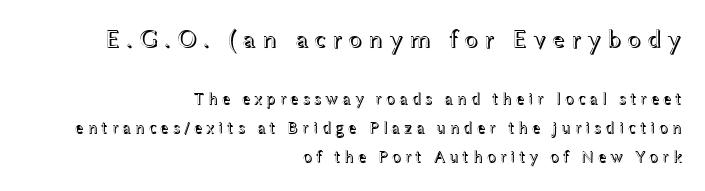
The image shows 26 px text type, upright; set right-aligned, line spacing 1.71x, unusually wide letter spacing (+0.21 em), not underlined; the first (top) block is 1.53x larger.
